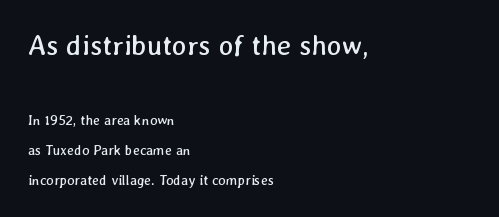
{"bold": "no", "weight": "regular", "width": "normal", "stroke_contrast": "low", "x_height": "medium", "monospaced": "no", "underline": "no", "align": "left", "line_spacing": "loose", "line_spacing_ratio": 2.15, "letter_spacing": "normal", "letter_spacing_em": 0.0, "larger_block": "first", "size_ratio": 2.0, "glyph_px": 28}
